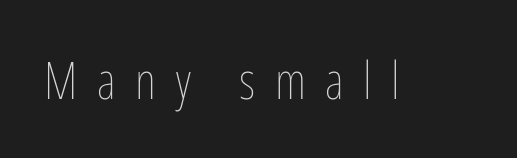
{"italic": "no", "bold": "no", "weight": "thin", "width": "condensed", "stroke_contrast": "low", "x_height": "medium", "monospaced": "no", "underline": "no", "letter_spacing": "wide", "letter_spacing_em": 0.38, "glyph_px": 51}
